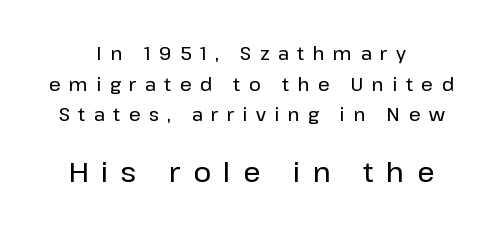
{"italic": "no", "underline": "no", "align": "center", "line_spacing": "normal", "line_spacing_ratio": 1.7, "letter_spacing": "wide", "letter_spacing_em": 0.47, "larger_block": "second", "size_ratio": 1.5, "glyph_px": 27}
